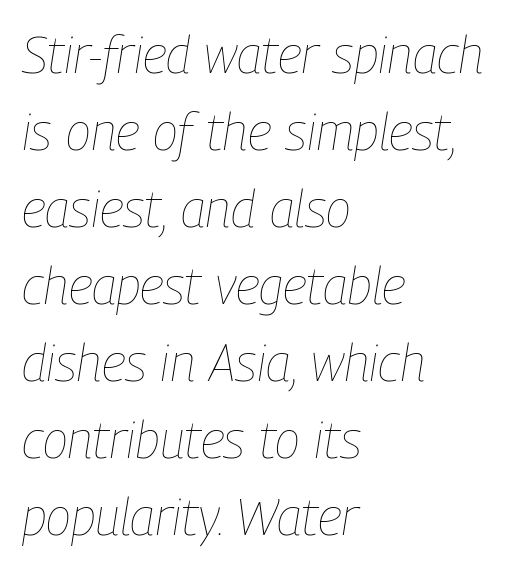
The image shows 52 px thin, condensed type, italic (leaning right); set left-aligned, normal line spacing (1.48x), normal letter spacing, not underlined; low stroke contrast and a medium x-height.
